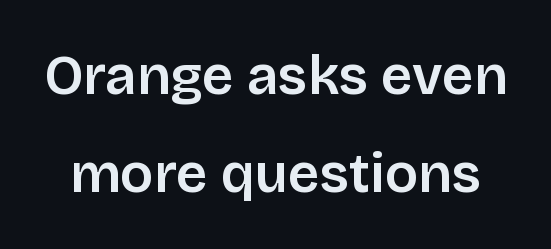
{"serif": "no", "italic": "no", "width": "normal", "stroke_contrast": "low", "x_height": "large", "monospaced": "no", "underline": "no", "line_spacing_ratio": 1.78, "letter_spacing": "normal", "letter_spacing_em": 0.0, "glyph_px": 55}
